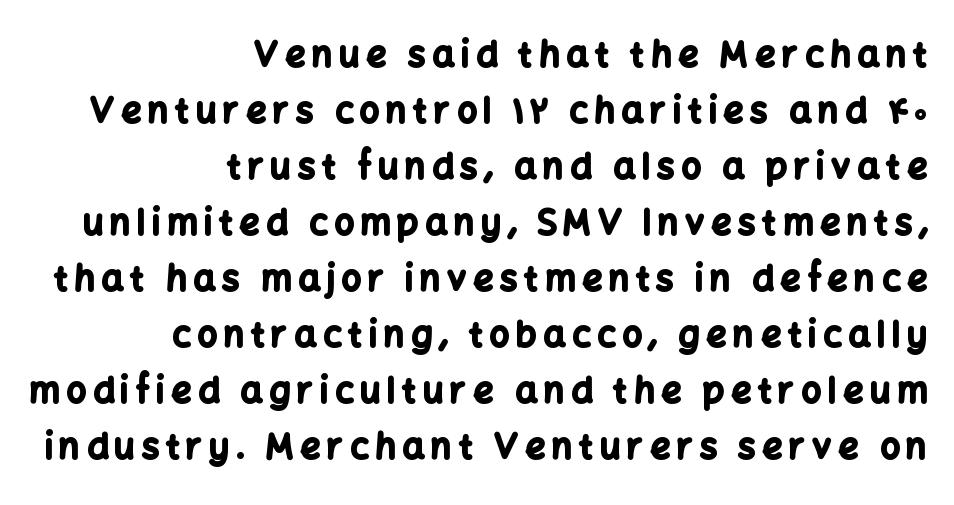
{"serif": "no", "italic": "no", "bold": "yes", "weight": "bold", "width": "normal", "stroke_contrast": "low", "x_height": "medium", "monospaced": "no", "underline": "no", "align": "right", "line_spacing": "normal", "line_spacing_ratio": 1.6, "glyph_px": 35}
